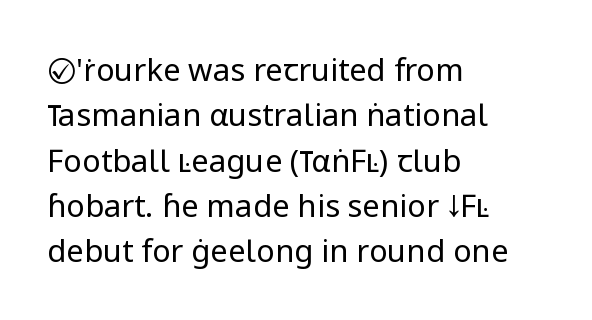
Is this a fixed-width face? No — the glyphs have proportional, varying widths. Bare-footed words on every line. Short and long lines alike share a common starting point at left. Between one letter and the next there's only the usual sliver of space. The specimen reads as upright at a glance.
